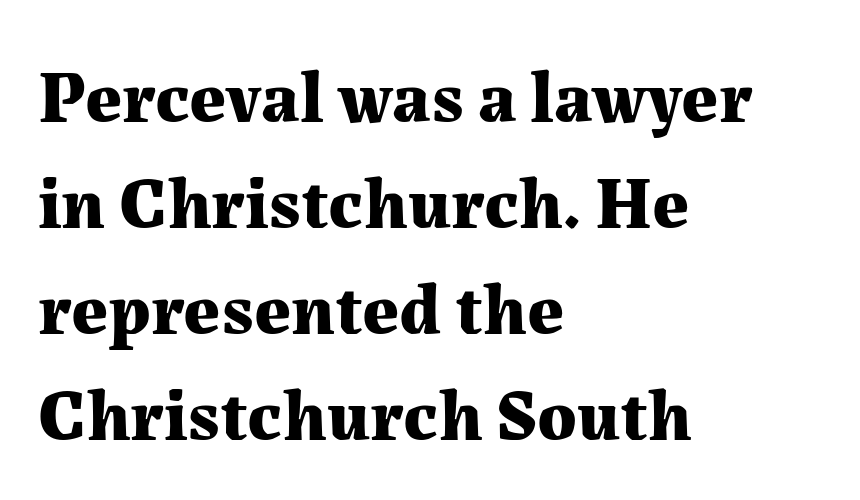
{"serif": "yes", "italic": "no", "bold": "yes", "weight": "bold", "width": "normal", "stroke_contrast": "medium", "x_height": "medium", "monospaced": "no", "underline": "no", "align": "left", "line_spacing": "normal", "line_spacing_ratio": 1.45, "letter_spacing": "normal", "letter_spacing_em": 0.0, "glyph_px": 73}
